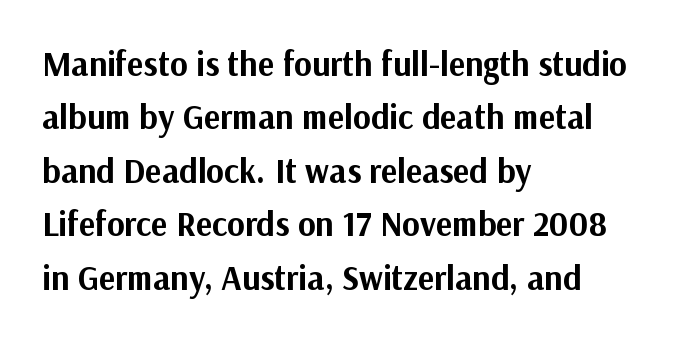
Q: Is the text bold? A: Yes.
Q: Is the text italic (slanted)? A: No, it is upright.
Q: Is the typeface a serif or a sans-serif typeface? A: Sans-serif.
Q: Is the text underlined? A: No.
Q: How is the paragraph aligned? A: Left-aligned.
Q: Is the spacing between letters normal or unusually wide? A: Normal.
Q: Is the spacing between lines tight, normal or loose? A: Normal.
Q: Width (condensed, normal, or wide)? A: Normal.
Q: Stroke contrast? A: Medium.
Q: x-height? A: Medium.
Q: Monospaced? A: No.
